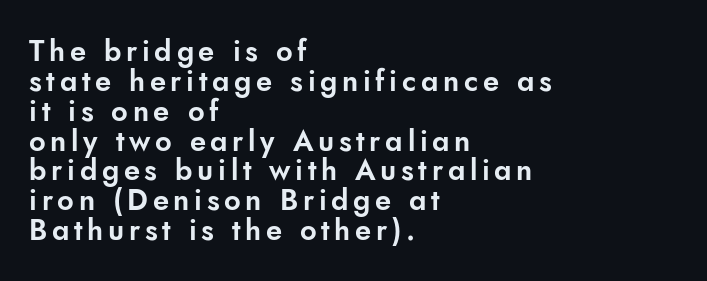
The passage shown is typed in a proportional face where columns would drift. In terms of leading, this rendering errs on the cramped side. A student would call this left alignment; a typographer would say flush left, rag right. Designer's note — italics off, roman on.
